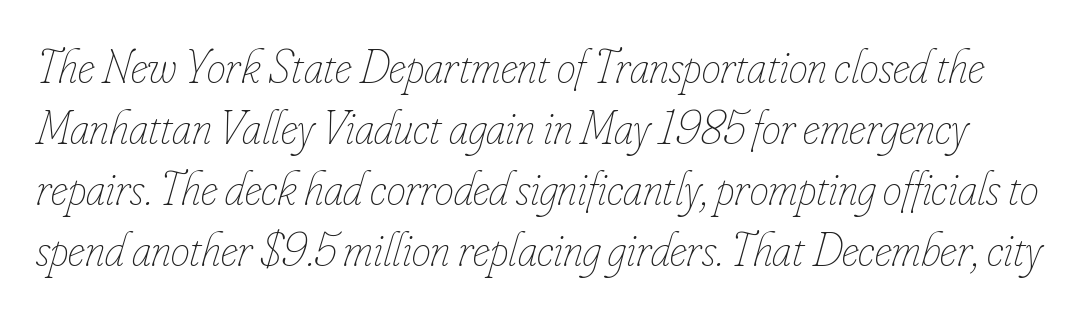
{"italic": "yes", "lean": "right", "slant_degrees": 16, "bold": "no", "weight": "thin", "width": "condensed", "stroke_contrast": "low", "x_height": "small", "monospaced": "no", "underline": "no", "line_spacing": "normal", "line_spacing_ratio": 1.27, "letter_spacing": "normal", "letter_spacing_em": 0.0, "glyph_px": 48}
